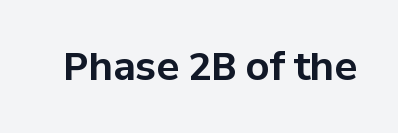
Q: Is the text bold? A: Yes.
Q: Is the text italic (slanted)? A: No, it is upright.
Q: Is the typeface a serif or a sans-serif typeface? A: Sans-serif.
Q: Is the text underlined? A: No.
Q: Is the spacing between letters normal or unusually wide? A: Normal.
Q: Width (condensed, normal, or wide)? A: Normal.
Q: Stroke contrast? A: Low.
Q: x-height? A: Medium.
Q: Monospaced? A: No.
